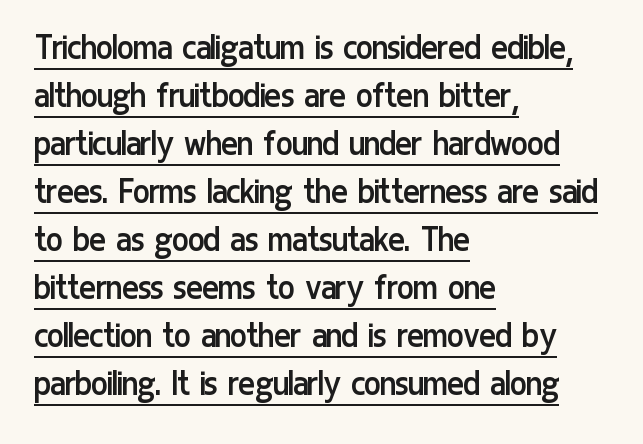
Q: Is the text bold? A: No.
Q: Is the text italic (slanted)? A: No, it is upright.
Q: Is the typeface a serif or a sans-serif typeface? A: Sans-serif.
Q: Is the text underlined? A: Yes.
Q: How is the paragraph aligned? A: Left-aligned.
Q: Is the spacing between letters normal or unusually wide? A: Normal.
Q: Width (condensed, normal, or wide)? A: Condensed.
Q: Stroke contrast? A: Low.
Q: x-height? A: Medium.
Q: Monospaced? A: No.
